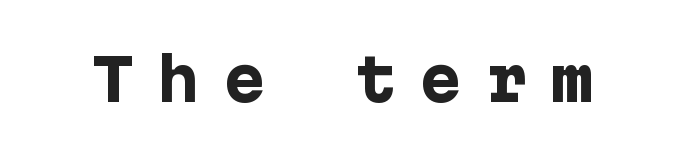
Q: Is the text bold? A: Yes.
Q: Is the text italic (slanted)? A: No, it is upright.
Q: Is the typeface a serif or a sans-serif typeface? A: Sans-serif.
Q: Is the text underlined? A: No.
Q: Is the spacing between letters normal or unusually wide? A: Unusually wide.
Q: Width (condensed, normal, or wide)? A: Normal.
Q: Stroke contrast? A: Low.
Q: x-height? A: Medium.
